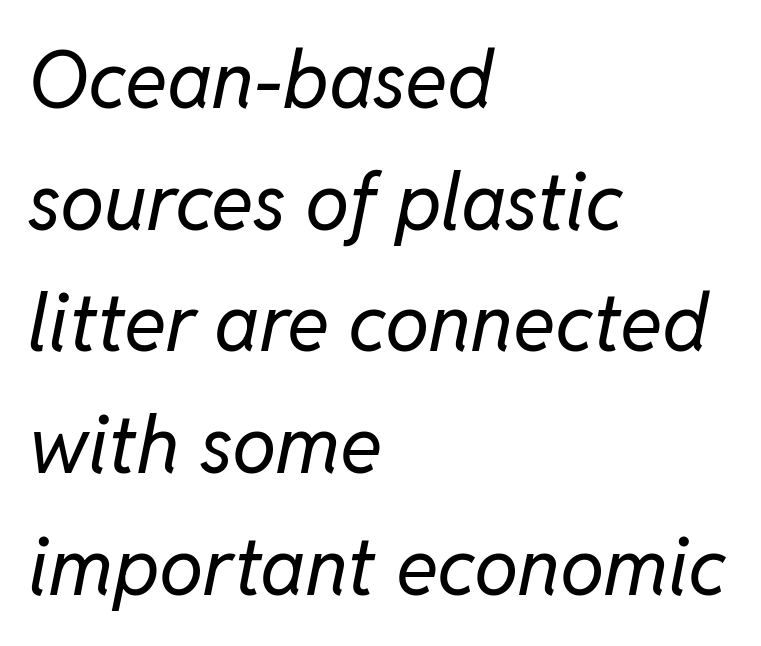
Q: Is the text bold? A: No.
Q: Is the text italic (slanted)? A: Yes, it leans right by about 11 degrees.
Q: Is the text underlined? A: No.
Q: How is the paragraph aligned? A: Left-aligned.
Q: Is the spacing between letters normal or unusually wide? A: Normal.
Q: Is the spacing between lines tight, normal or loose? A: Normal.
Q: Width (condensed, normal, or wide)? A: Normal.
Q: Stroke contrast? A: Low.
Q: x-height? A: Medium.
Q: Monospaced? A: No.
